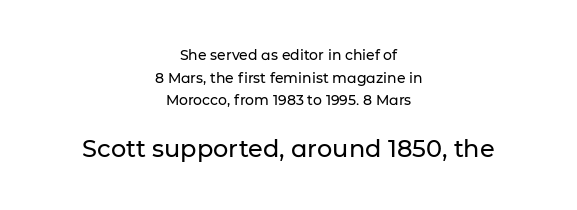
The image shows 24 px text type, upright; set centered, normal line spacing (1.61x), normal letter spacing, not underlined; the second (bottom) block is 1.71x larger.
